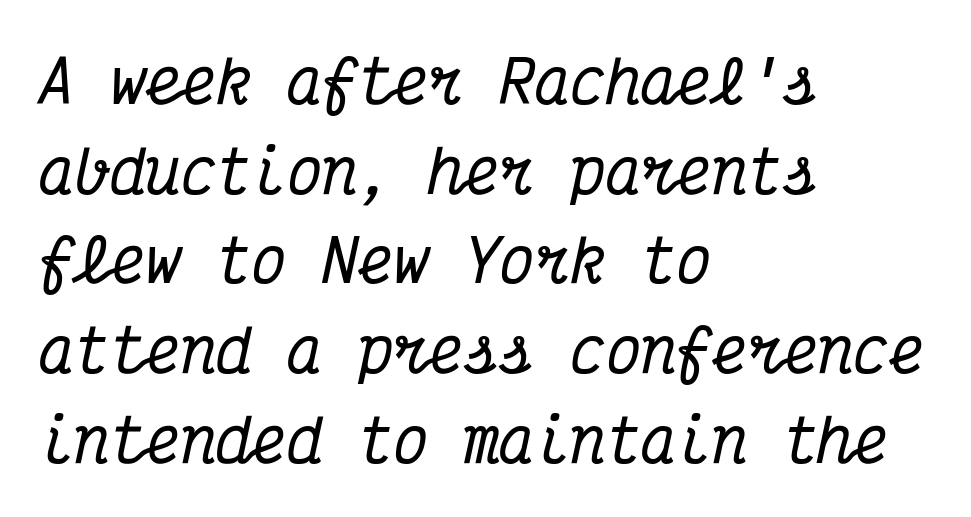
{"serif": "yes", "italic": "yes", "lean": "right", "slant_degrees": 12, "width": "condensed", "stroke_contrast": "medium", "x_height": "medium", "monospaced": "yes", "underline": "no", "align": "left", "line_spacing": "normal", "line_spacing_ratio": 1.52, "letter_spacing": "normal", "letter_spacing_em": 0.0, "glyph_px": 59}
